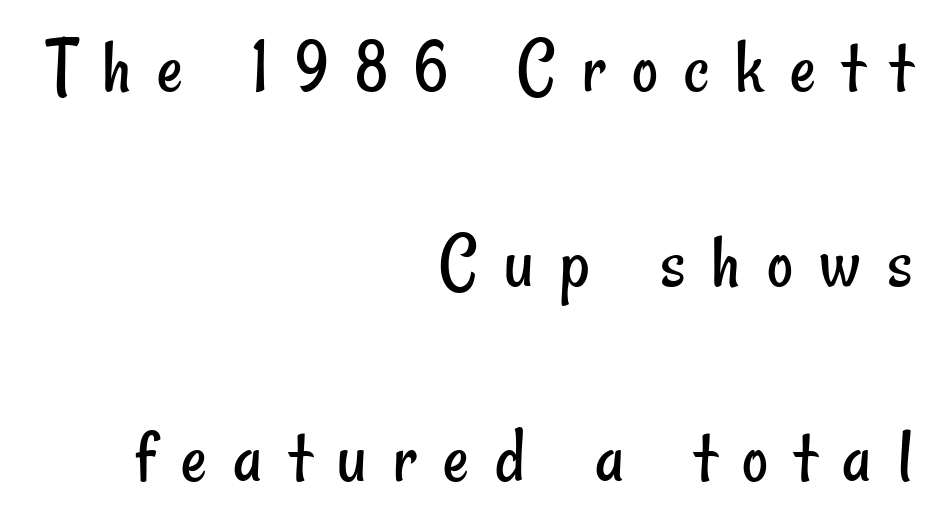
Q: Is the text bold? A: No.
Q: Is the typeface a serif or a sans-serif typeface? A: Sans-serif.
Q: Is the text underlined? A: No.
Q: How is the paragraph aligned? A: Right-aligned.
Q: Is the spacing between letters normal or unusually wide? A: Unusually wide.
Q: Is the spacing between lines tight, normal or loose? A: Loose.
Q: Width (condensed, normal, or wide)? A: Condensed.
Q: Stroke contrast? A: Low.
Q: x-height? A: Small.
Q: Monospaced? A: No.
